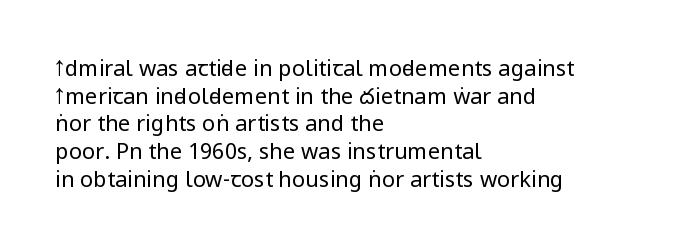
Q: Is the text bold? A: No.
Q: Is the text italic (slanted)? A: No, it is upright.
Q: Is the text underlined? A: No.
Q: How is the paragraph aligned? A: Left-aligned.
Q: Is the spacing between letters normal or unusually wide? A: Normal.
Q: Is the spacing between lines tight, normal or loose? A: Normal.
